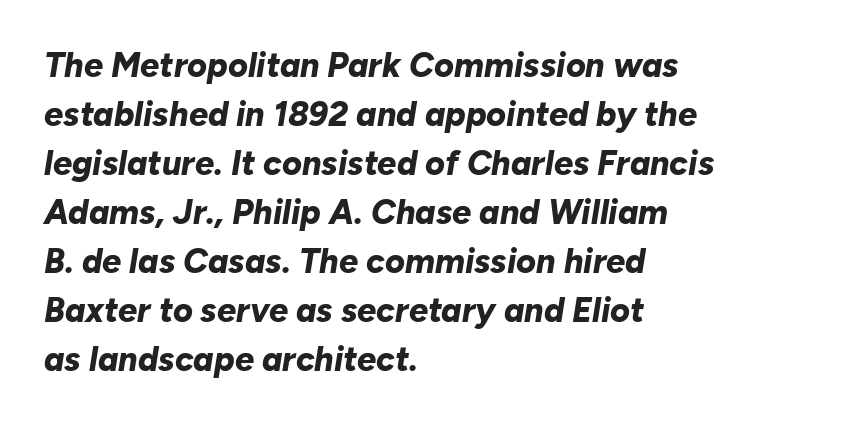
Plain, unruled lines of type. What stands out about the letter spacing? Nothing — it is the standard amount. Heft: maximum for text — a bold. Teacher's note: observe the even left margin — that is flush-left alignment.
